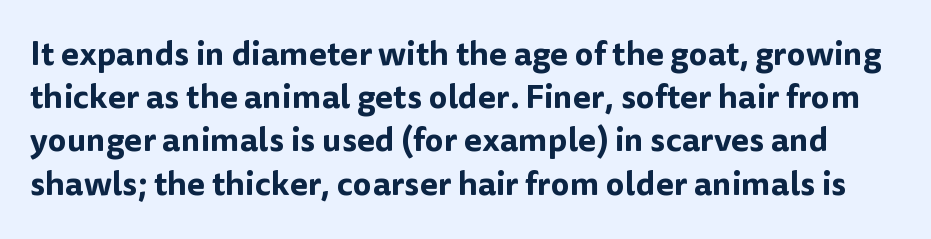
The image shows 33 px sans-serif type, upright; set normal line spacing (1.31x), normal letter spacing, not underlined; low stroke contrast and a medium x-height.
